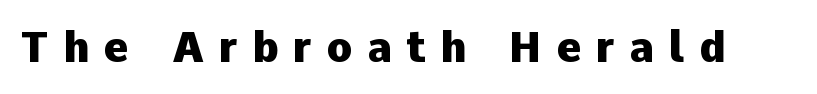
{"serif": "no", "italic": "no", "bold": "yes", "weight": "heavy", "width": "normal", "stroke_contrast": "low", "x_height": "medium", "monospaced": "no", "underline": "no", "letter_spacing": "wide", "letter_spacing_em": 0.35, "glyph_px": 42}
